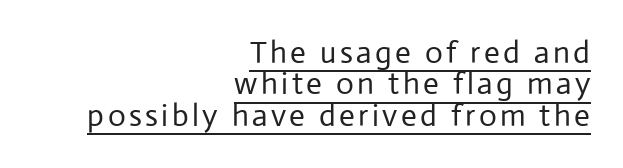
The image shows 31 px regular-weight sans-serif type, upright; set right-aligned, tight line spacing (1.01x), underlined; low stroke contrast and a medium x-height.
